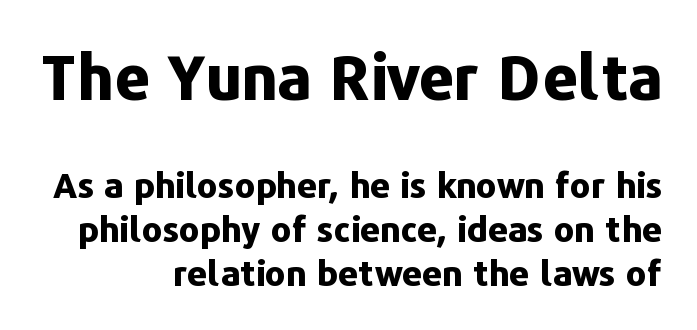
To sum up the face: it is a sans, with no serifs. Layout note: lines flush right. The passage shown is emphatically bold. Scale decreases going downward across the two blocks.
